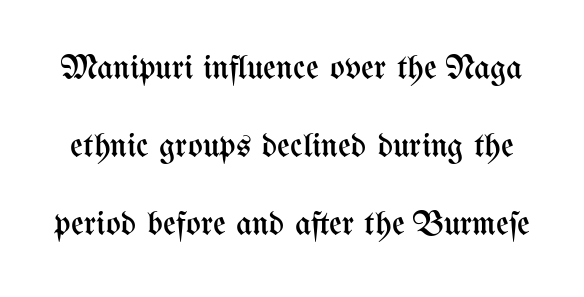
{"italic": "no", "bold": "no", "weight": "regular", "width": "condensed", "stroke_contrast": "medium", "x_height": "medium", "monospaced": "no", "underline": "no", "line_spacing": "loose", "line_spacing_ratio": 2.23, "letter_spacing": "normal", "letter_spacing_em": 0.0, "glyph_px": 35}
